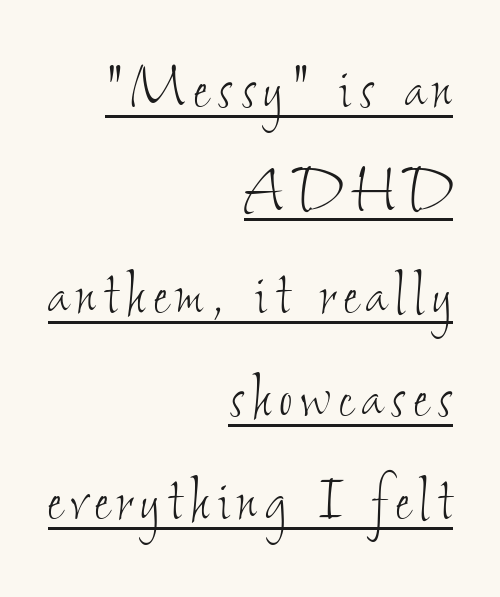
{"bold": "no", "weight": "thin", "width": "condensed", "stroke_contrast": "low", "x_height": "small", "monospaced": "no", "underline": "yes", "align": "right", "line_spacing": "normal", "line_spacing_ratio": 1.43, "glyph_px": 72}
